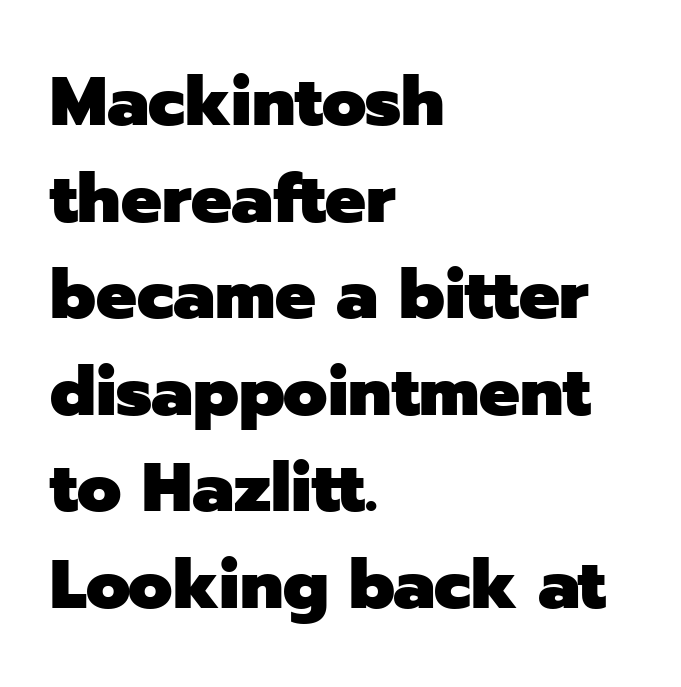
Q: Is the text bold? A: Yes.
Q: Is the text italic (slanted)? A: No, it is upright.
Q: Is the typeface a serif or a sans-serif typeface? A: Sans-serif.
Q: Is the text underlined? A: No.
Q: How is the paragraph aligned? A: Left-aligned.
Q: Is the spacing between letters normal or unusually wide? A: Normal.
Q: Is the spacing between lines tight, normal or loose? A: Normal.
Q: Width (condensed, normal, or wide)? A: Normal.
Q: Stroke contrast? A: Low.
Q: x-height? A: Medium.
Q: Monospaced? A: No.
